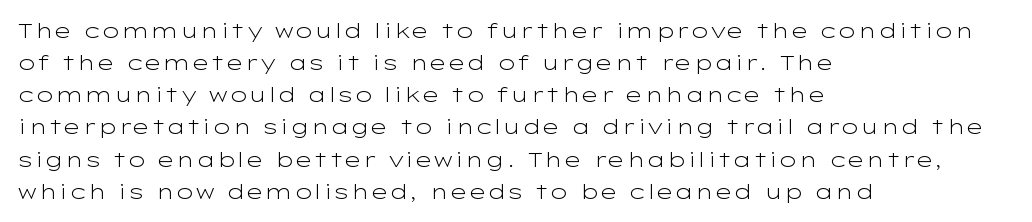
The image shows 21 px text type, upright; set left-aligned, normal line spacing (1.53x), normal letter spacing, not underlined.
